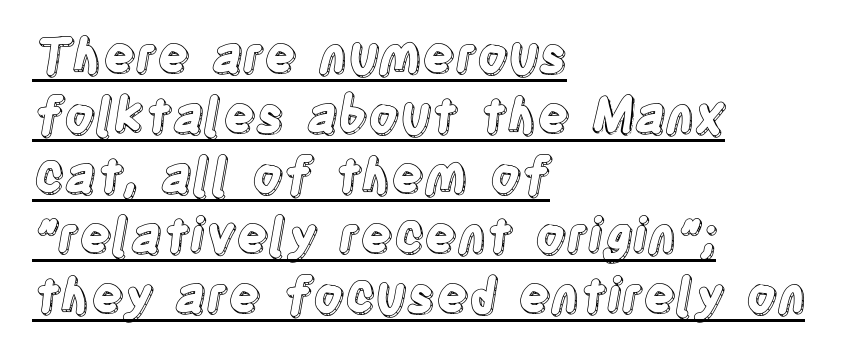
Spacing between characters is what you'd get straight out of the box. The leading is moderate, giving the passage an even texture. Underlining? Definitely there. These lines stack with their left ends in a neat column.
